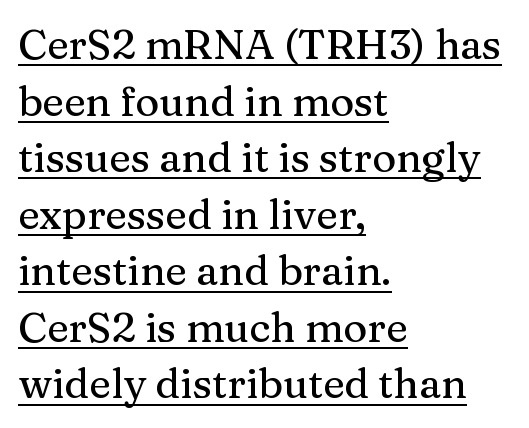
The image shows 41 px serif type, upright; set left-aligned, normal line spacing (1.38x), normal letter spacing, underlined; medium stroke contrast and a medium x-height.
